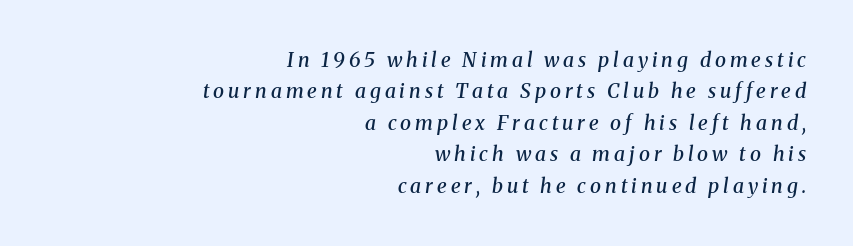
Q: Is the text bold? A: Semi-bold.
Q: Is the text italic (slanted)? A: Yes, it leans right by about 8 degrees.
Q: Is the text underlined? A: No.
Q: How is the paragraph aligned? A: Right-aligned.
Q: Is the spacing between letters normal or unusually wide? A: Unusually wide.
Q: Is the spacing between lines tight, normal or loose? A: Normal.
